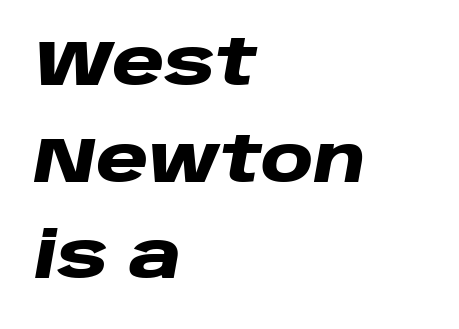
The image shows 64 px heavy, wide type, italic (leaning right); set left-aligned, normal line spacing (1.51x), normal letter spacing, not underlined; low stroke contrast and a large x-height.
